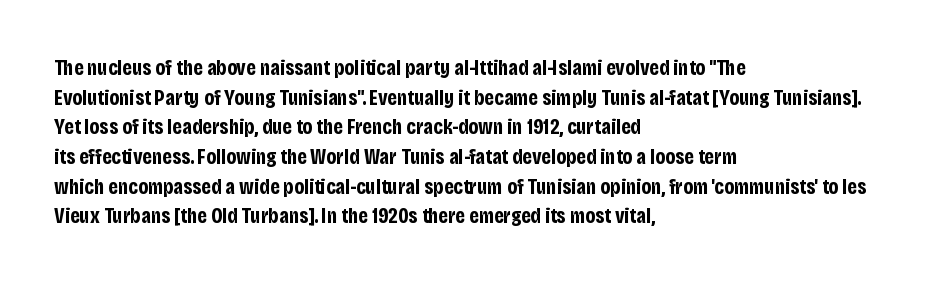
Caption: standard tracking, unaltered. Bold? Absolutely — the strokes are thick and heavy. Where is the straight margin? On the left. The line-height multiplier appears to be the usual default. Underlining? Definitely not there. Upright lettering throughout.
